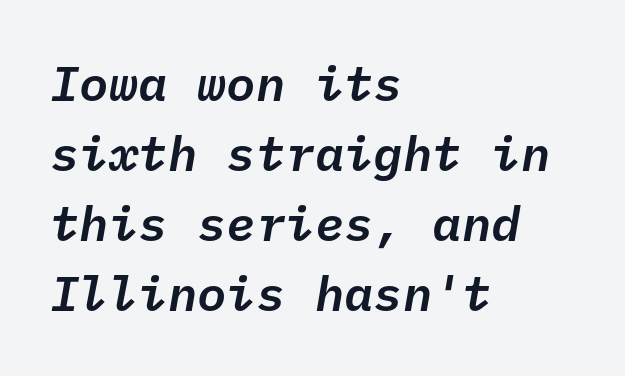
The lines sit at an ordinary, default distance from one another. Words float on clear page, feet unadorned. Is the letter spacing exaggerated? No — it looks like the ordinary default. A typesetter would call this monospace, since all characters share one set width. The rendering anchors every line to the left-hand side.
